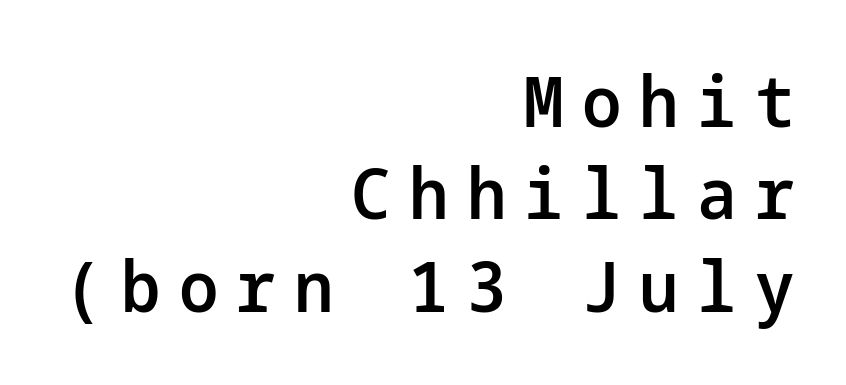
Q: Is the text bold? A: Semi-bold.
Q: Is the text italic (slanted)? A: No, it is upright.
Q: Is the typeface a serif or a sans-serif typeface? A: Sans-serif.
Q: Is the text underlined? A: No.
Q: How is the paragraph aligned? A: Right-aligned.
Q: Is the spacing between letters normal or unusually wide? A: Unusually wide.
Q: Is the spacing between lines tight, normal or loose? A: Normal.
Q: Width (condensed, normal, or wide)? A: Normal.
Q: Stroke contrast? A: Low.
Q: x-height? A: Medium.
